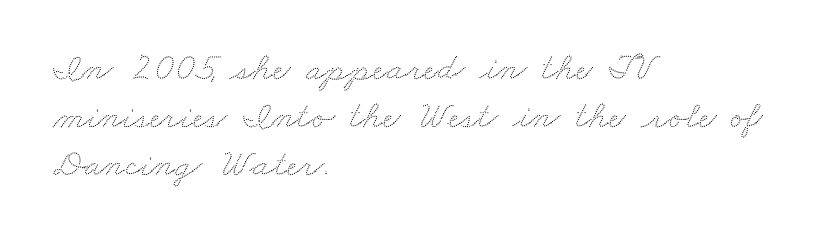
Whoever set this chose a conventional vertical rhythm. The passage shown has conventional tracking throughout. Spacing verdict: proportional, widths tailored to each character. Has an underline been added? It has not.
